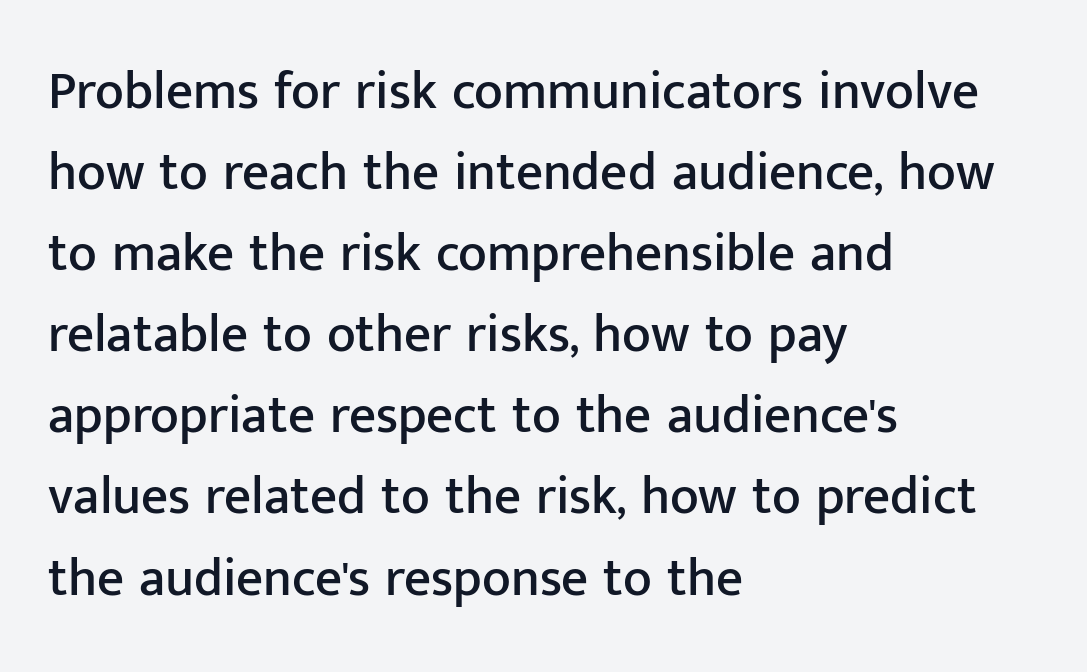
{"serif": "no", "italic": "no", "width": "normal", "stroke_contrast": "low", "x_height": "medium", "monospaced": "no", "underline": "no", "align": "left", "line_spacing": "normal", "line_spacing_ratio": 1.53, "letter_spacing": "normal", "letter_spacing_em": 0.0, "glyph_px": 53}
